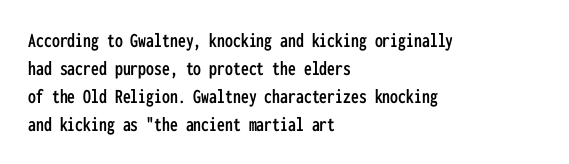
Teacher's note: observe the even left margin — that is flush-left alignment. No italicization has been applied; the sample stays upright. Clear beneath every line of the passage. Honestly, the letter spacing is just normal — you wouldn't notice it. A typesetter would call this leading conventional body-copy spacing.
